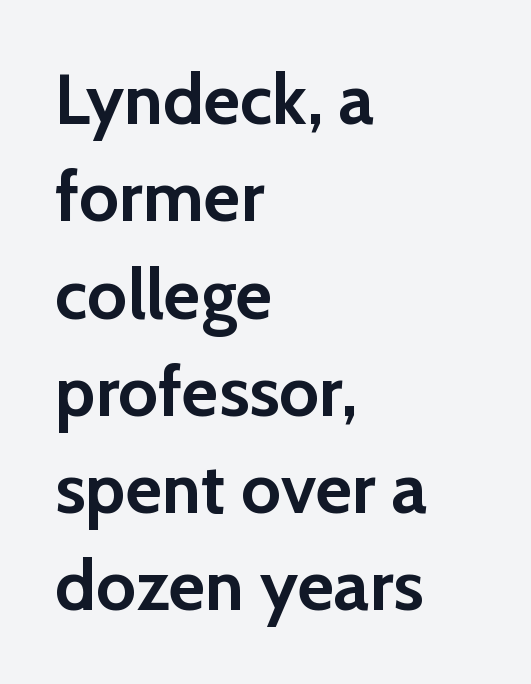
{"serif": "no", "italic": "no", "bold": "yes", "weight": "semibold", "width": "normal", "stroke_contrast": "low", "x_height": "medium", "monospaced": "no", "underline": "no", "align": "left", "line_spacing": "normal", "line_spacing_ratio": 1.37, "letter_spacing": "normal", "letter_spacing_em": 0.0, "glyph_px": 71}
